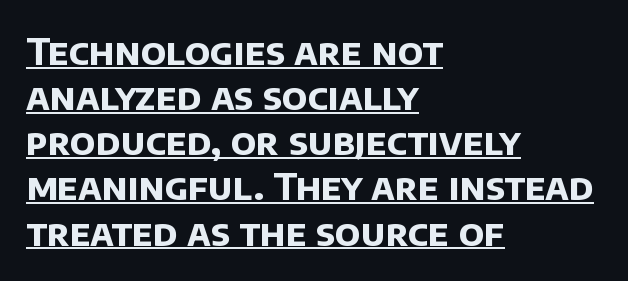
Q: Is the text bold? A: Yes.
Q: Is the typeface a serif or a sans-serif typeface? A: Sans-serif.
Q: Is the text underlined? A: Yes.
Q: How is the paragraph aligned? A: Left-aligned.
Q: Is the spacing between letters normal or unusually wide? A: Normal.
Q: Width (condensed, normal, or wide)? A: Normal.
Q: Stroke contrast? A: Low.
Q: x-height? A: Large.
Q: Monospaced? A: No.
